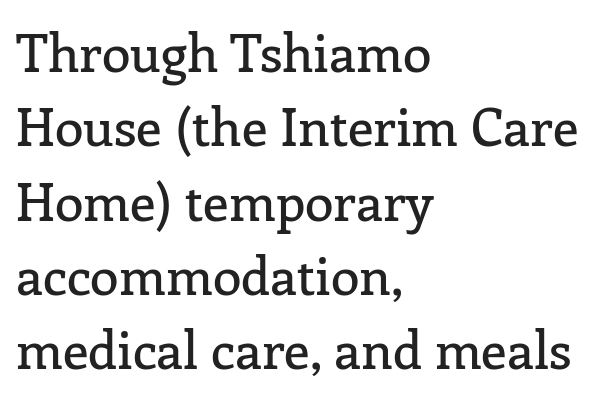
{"serif": "yes", "italic": "no", "width": "normal", "stroke_contrast": "low", "x_height": "medium", "monospaced": "no", "underline": "no", "align": "left", "line_spacing": "normal", "line_spacing_ratio": 1.43, "letter_spacing": "normal", "letter_spacing_em": 0.0, "glyph_px": 52}
